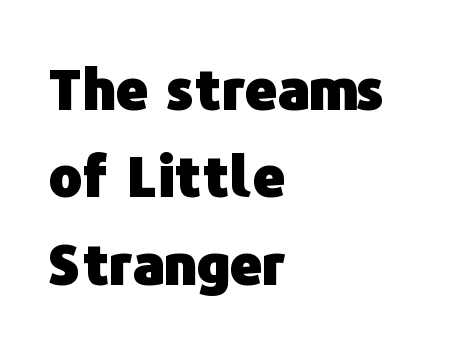
{"serif": "no", "italic": "no", "bold": "yes", "weight": "heavy", "width": "normal", "stroke_contrast": "low", "x_height": "medium", "monospaced": "no", "underline": "no", "align": "left", "line_spacing": "normal", "line_spacing_ratio": 1.56, "letter_spacing": "normal", "letter_spacing_em": 0.0, "glyph_px": 56}
